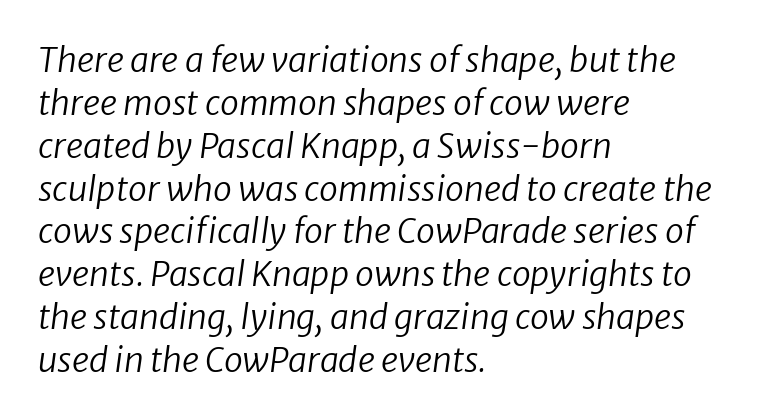
Spacing verdict: proportional, widths tailored to each character. Each line starts at the same left margin while the right side varies. A quiet, ordinary-to-light weight characterises the typeface. Students, observe: this is what conventionally led text looks like. The foot of each line stays bare and open.
